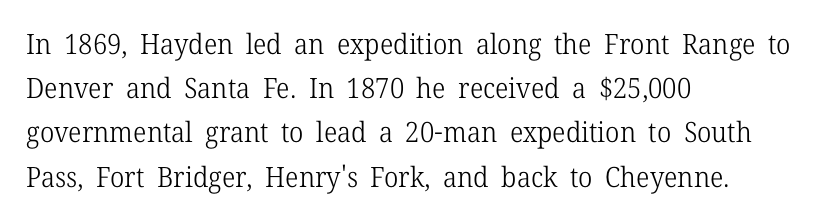
Q: Is the text bold? A: No.
Q: Is the text italic (slanted)? A: No, it is upright.
Q: Is the typeface a serif or a sans-serif typeface? A: Serif.
Q: Is the text underlined? A: No.
Q: How is the paragraph aligned? A: Left-aligned.
Q: Is the spacing between letters normal or unusually wide? A: Normal.
Q: Is the spacing between lines tight, normal or loose? A: Normal.
Q: Width (condensed, normal, or wide)? A: Normal.
Q: Stroke contrast? A: Low.
Q: x-height? A: Medium.
Q: Monospaced? A: No.
